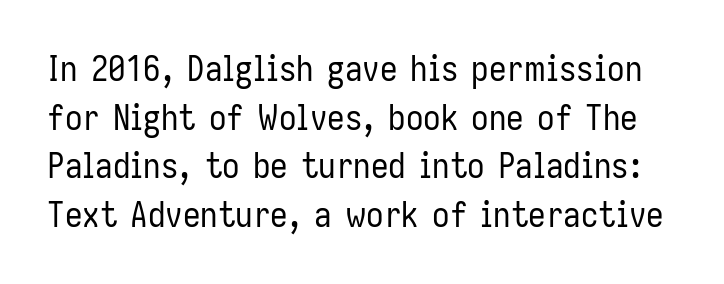
Short note: letters normally spaced. Ascenders rise straight up at ninety degrees. Horizontal bands of white between lines are of average thickness. What kind of face is this? One without serifs — a sans.
